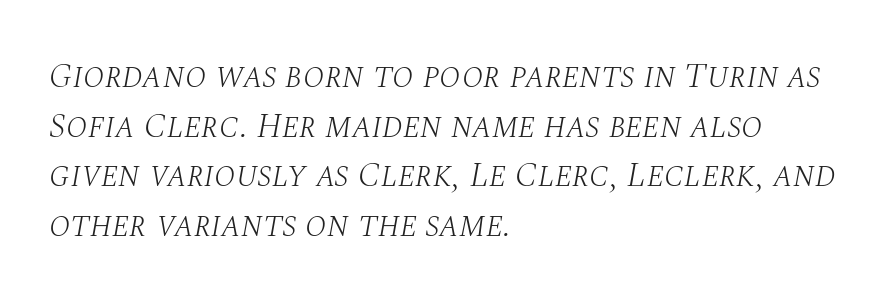
Tracking here is standard; glyphs follow each other at the usual distance. The specimen reads as italic at a glance. Beneath every word, the page is bare. This sample has the flowing, uneven cadence of proportional lettering.
